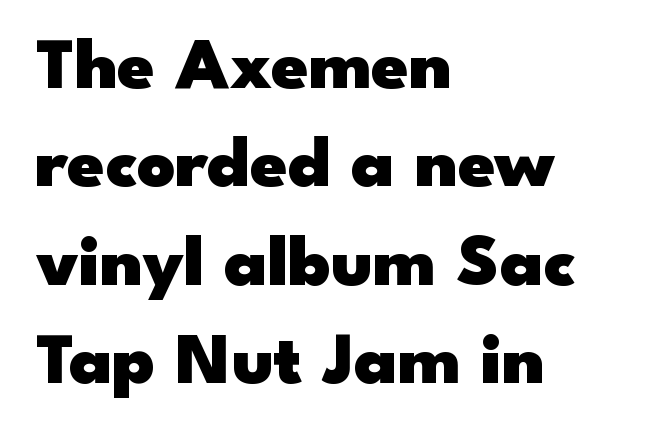
{"serif": "no", "italic": "no", "bold": "yes", "weight": "heavy", "width": "wide", "stroke_contrast": "low", "x_height": "small", "monospaced": "no", "underline": "no", "align": "left", "line_spacing": "normal", "line_spacing_ratio": 1.33, "letter_spacing": "normal", "letter_spacing_em": 0.0, "glyph_px": 74}
